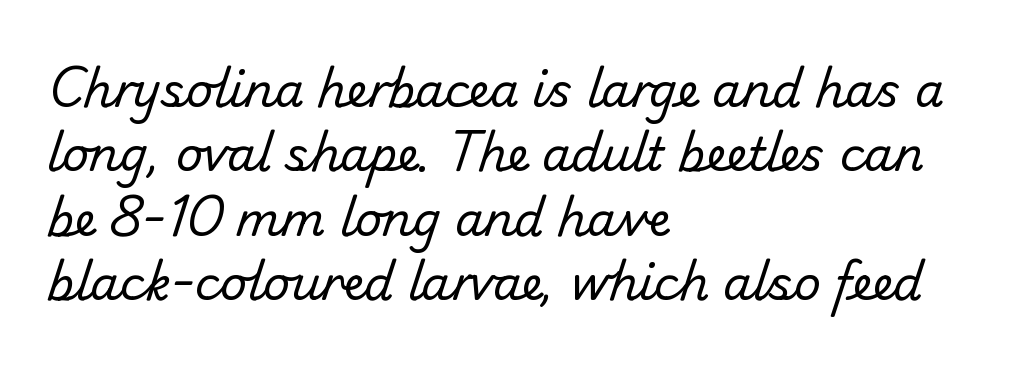
The image shows 46 px regular-weight sans-serif type; set left-aligned, normal line spacing (1.4x), normal letter spacing, not underlined; low stroke contrast and a small x-height.
